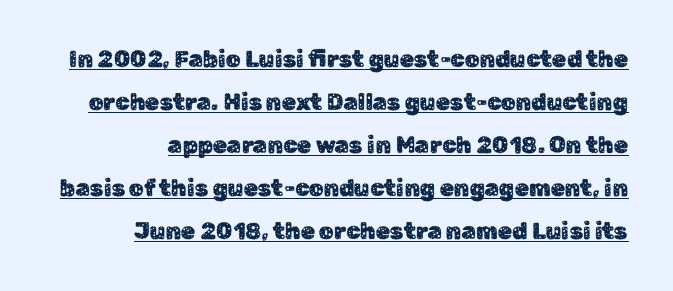
Q: Is the text italic (slanted)? A: No, it is upright.
Q: Is the text underlined? A: Yes.
Q: How is the paragraph aligned? A: Right-aligned.
Q: Is the spacing between letters normal or unusually wide? A: Normal.
